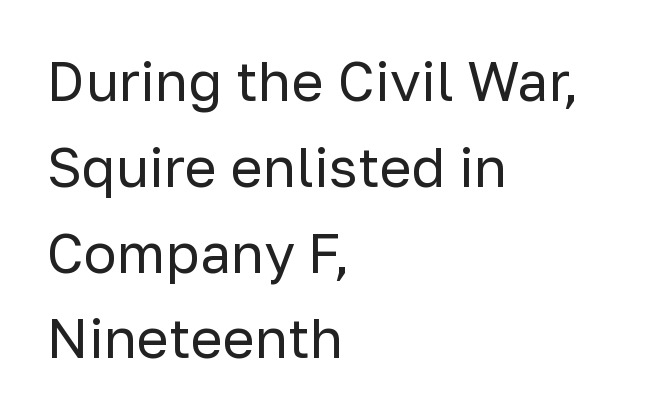
Plain, unruled lines of type. Notice how descenders clear the ascenders below comfortably — that's standard leading. Grotesque or geometric, the face here clearly has no serifs. Every character sits straight up, as roman type does. In terms of letterspacing, this is plain default setting. Think standard paragraph weight, or any step lighter than that.
